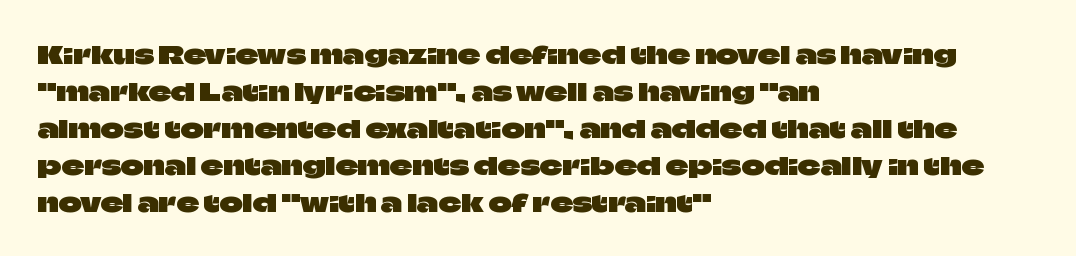
{"italic": "no", "underline": "no", "align": "left", "line_spacing": "normal", "line_spacing_ratio": 1.48, "letter_spacing": "normal", "letter_spacing_em": 0.0, "glyph_px": 25}
